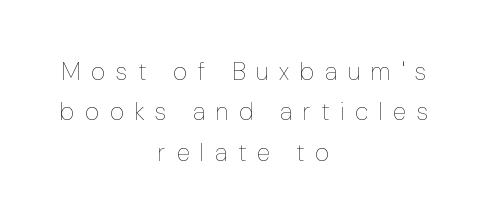
The image shows 25 px text type, upright; set centered, normal line spacing (1.62x), unusually wide letter spacing (+0.42 em), not underlined.
